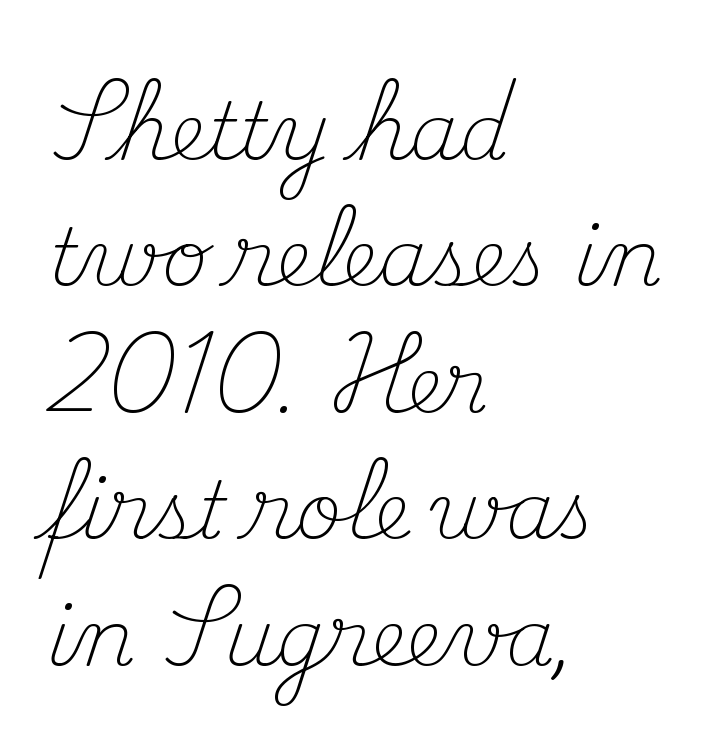
The image shows 79 px light serif type; set left-aligned, normal line spacing (1.6x), normal letter spacing, not underlined; medium stroke contrast and a small x-height.
